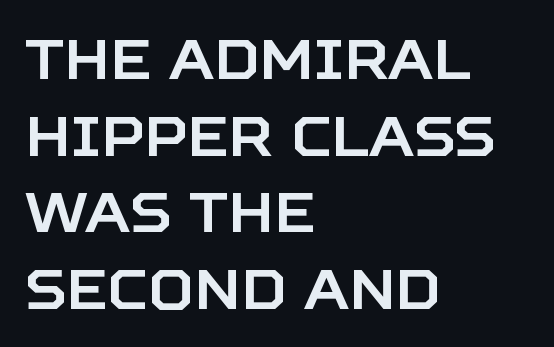
{"serif": "no", "italic": "no", "width": "normal", "stroke_contrast": "low", "x_height": "large", "monospaced": "no", "underline": "no", "align": "left", "line_spacing": "normal", "line_spacing_ratio": 1.37, "letter_spacing": "normal", "letter_spacing_em": 0.0, "glyph_px": 56}
